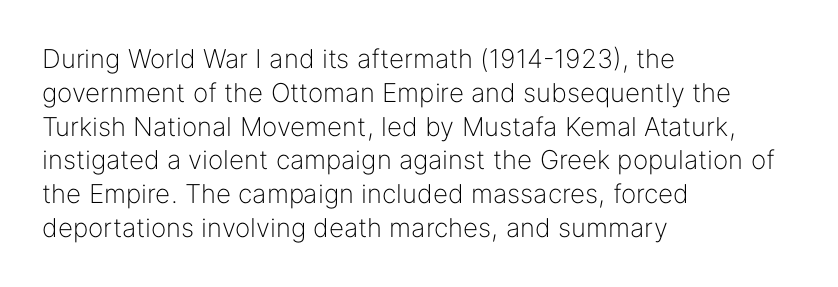
Descenders are the only things crossing below the line. Vertical strokes here are truly vertical. Compared with typical paragraphs, the rows here are spaced about the same. The setting favours the left margin, as ordinary paragraphs usually do.
